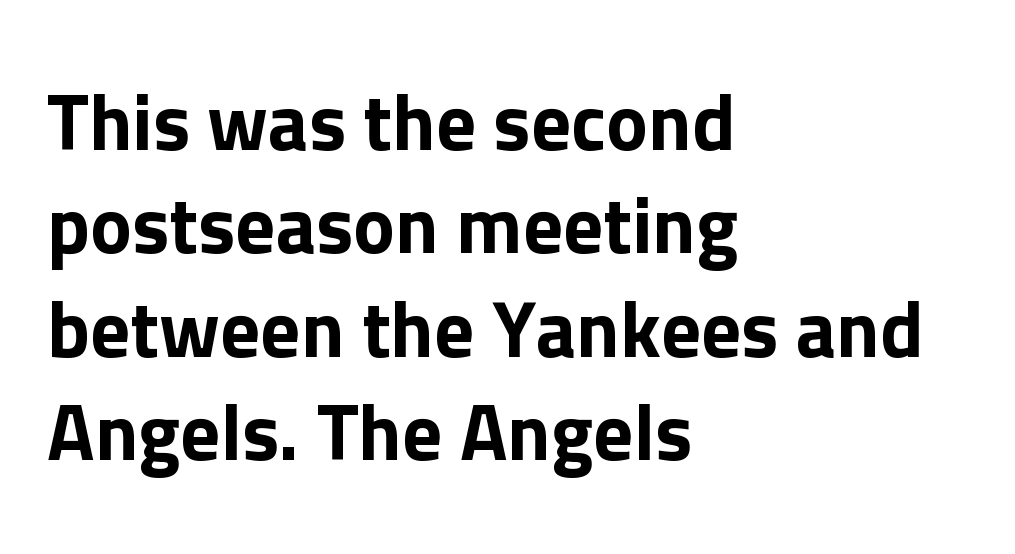
{"serif": "no", "italic": "no", "width": "normal", "stroke_contrast": "low", "x_height": "medium", "monospaced": "no", "underline": "no", "align": "left", "line_spacing": "normal", "line_spacing_ratio": 1.31, "letter_spacing": "normal", "letter_spacing_em": 0.0, "glyph_px": 79}
